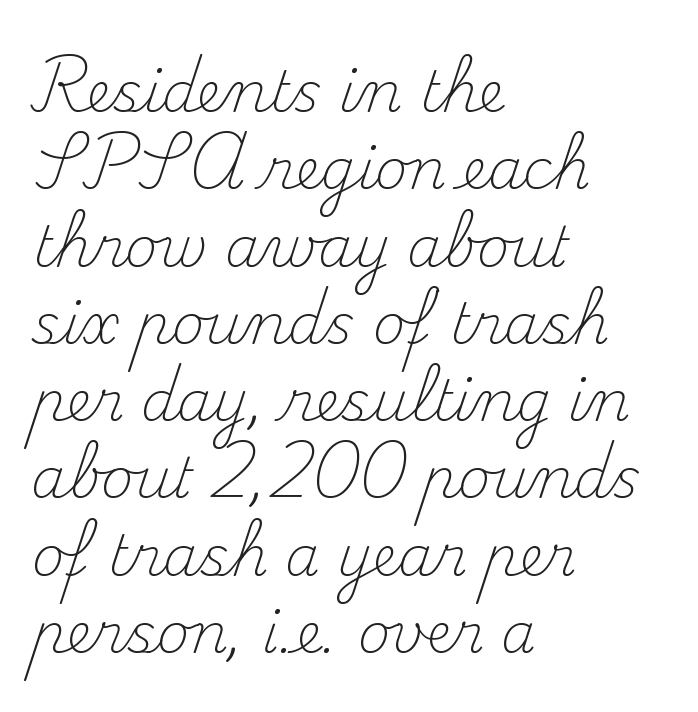
The gaps between neighbouring characters are ordinary and unremarkable. Yep, those are serifs on the letters. The rendering uses a moderate line-height, typical for paragraphs. Caption: multi-line text, flush left, ragged right.
